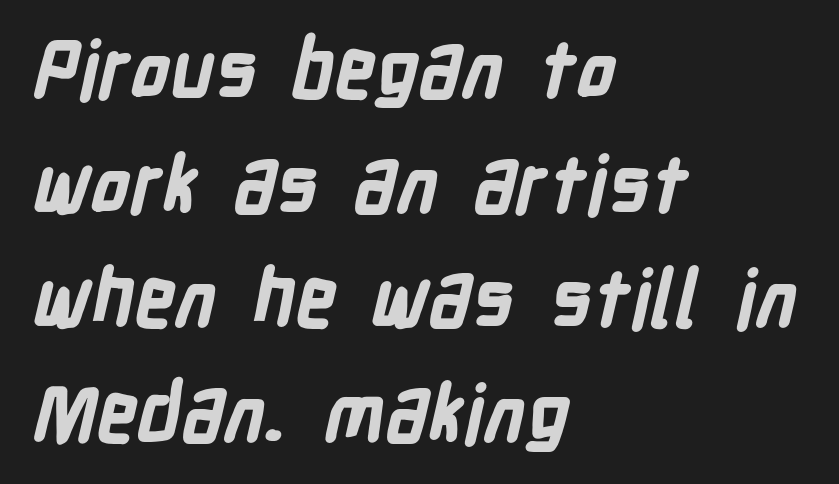
Q: Is the text bold? A: Yes.
Q: Is the typeface a serif or a sans-serif typeface? A: Sans-serif.
Q: Is the text underlined? A: No.
Q: How is the paragraph aligned? A: Left-aligned.
Q: Is the spacing between letters normal or unusually wide? A: Normal.
Q: Is the spacing between lines tight, normal or loose? A: Normal.
Q: Width (condensed, normal, or wide)? A: Condensed.
Q: Stroke contrast? A: Low.
Q: x-height? A: Medium.
Q: Monospaced? A: No.
